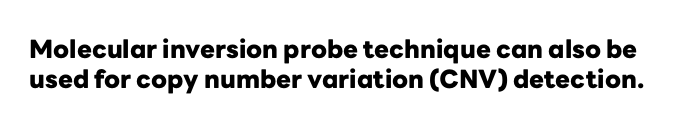
The image shows 25 px bold type, upright; set line spacing 1.2x, normal letter spacing, not underlined.
